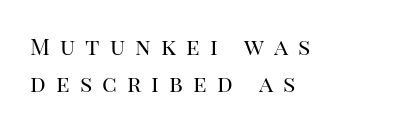
{"italic": "no", "bold": "no", "underline": "no", "align": "left", "line_spacing": "normal", "line_spacing_ratio": 1.59, "letter_spacing": "wide", "letter_spacing_em": 0.44, "glyph_px": 23}
